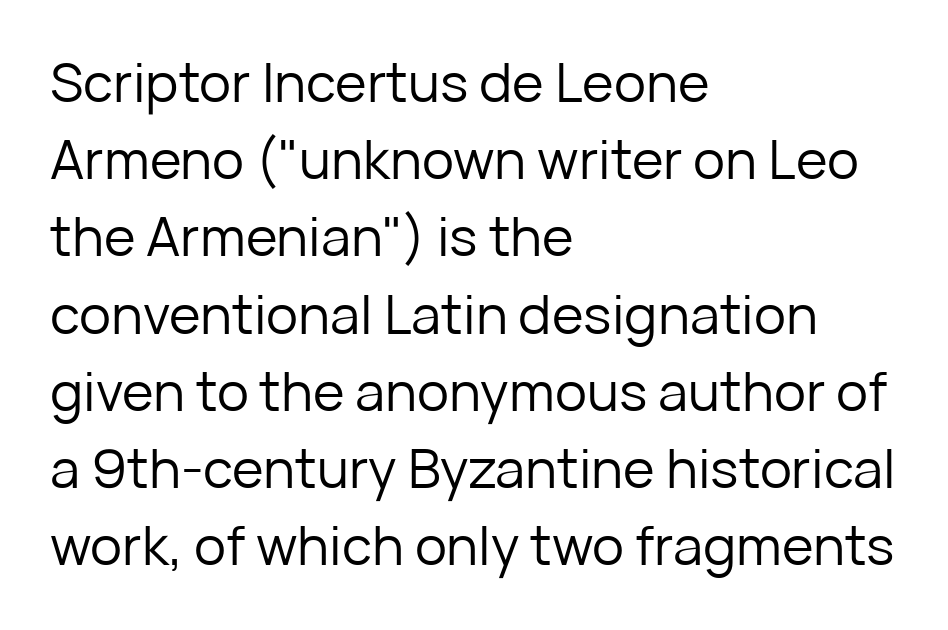
The image shows 54 px regular-weight sans-serif type, upright; set left-aligned, normal line spacing (1.43x), normal letter spacing, not underlined; low stroke contrast and a medium x-height.
